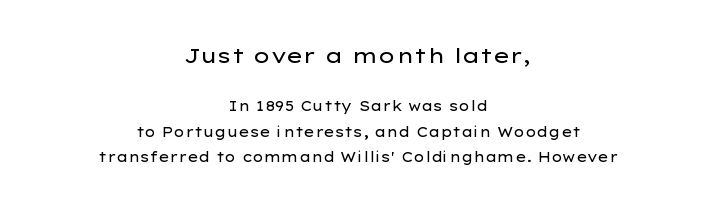
{"italic": "no", "bold": "no", "underline": "no", "align": "center", "line_spacing_ratio": 1.83, "letter_spacing": "normal", "letter_spacing_em": 0.0, "larger_block": "first", "size_ratio": 1.5, "glyph_px": 21}
